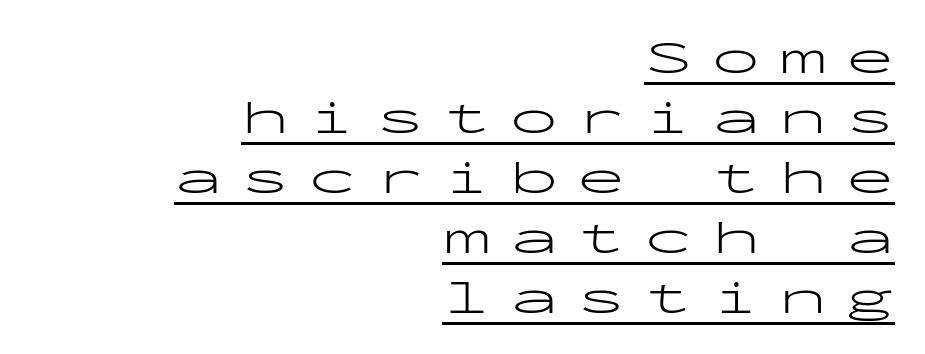
{"serif": "no", "italic": "no", "bold": "no", "weight": "light", "width": "wide", "stroke_contrast": "low", "x_height": "medium", "monospaced": "yes", "underline": "yes", "align": "right", "line_spacing": "normal", "line_spacing_ratio": 1.25, "letter_spacing": "wide", "letter_spacing_em": 0.4, "glyph_px": 48}
